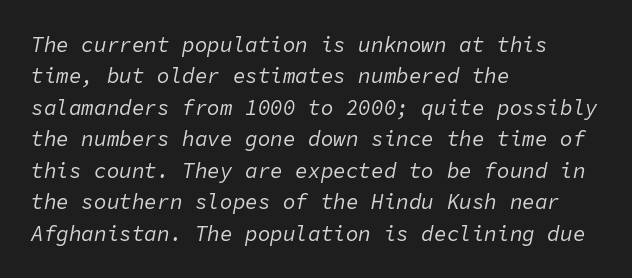
Q: Is the text bold? A: No.
Q: Is the text italic (slanted)? A: Yes, it leans right by about 11 degrees.
Q: Is the text underlined? A: No.
Q: How is the paragraph aligned? A: Left-aligned.
Q: Is the spacing between letters normal or unusually wide? A: Normal.
Q: Is the spacing between lines tight, normal or loose? A: Normal.
